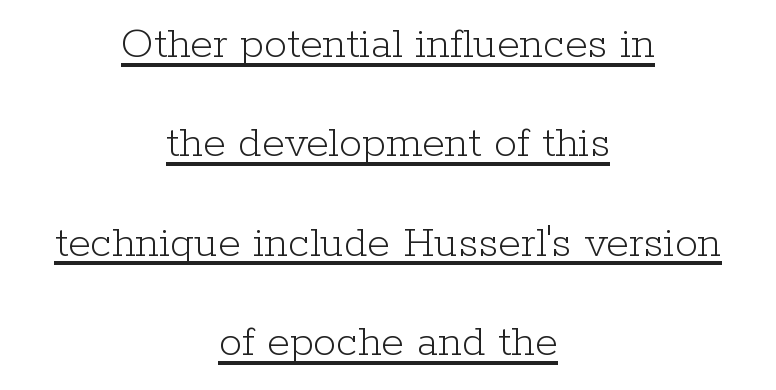
The image shows 46 px light serif type, upright; set centered, loose line spacing (2.16x), normal letter spacing, underlined; low stroke contrast and a medium x-height.
